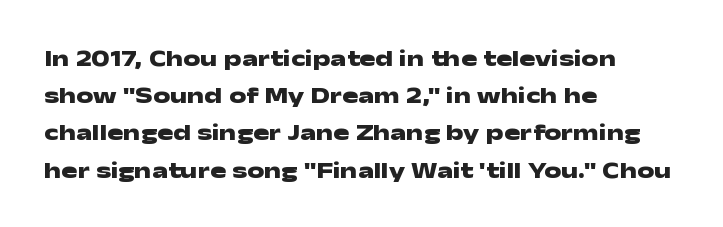
The image shows 24 px bold type, upright; set left-aligned, normal line spacing (1.55x), normal letter spacing, not underlined.
